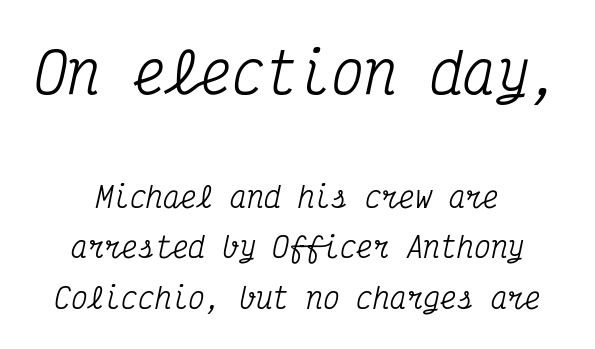
The image shows 55 px condensed serif type, italic (leaning right), monospaced; set centered, line spacing 1.81x, normal letter spacing, not underlined; the first (top) block is 1.96x larger; medium stroke contrast and a medium x-height.
